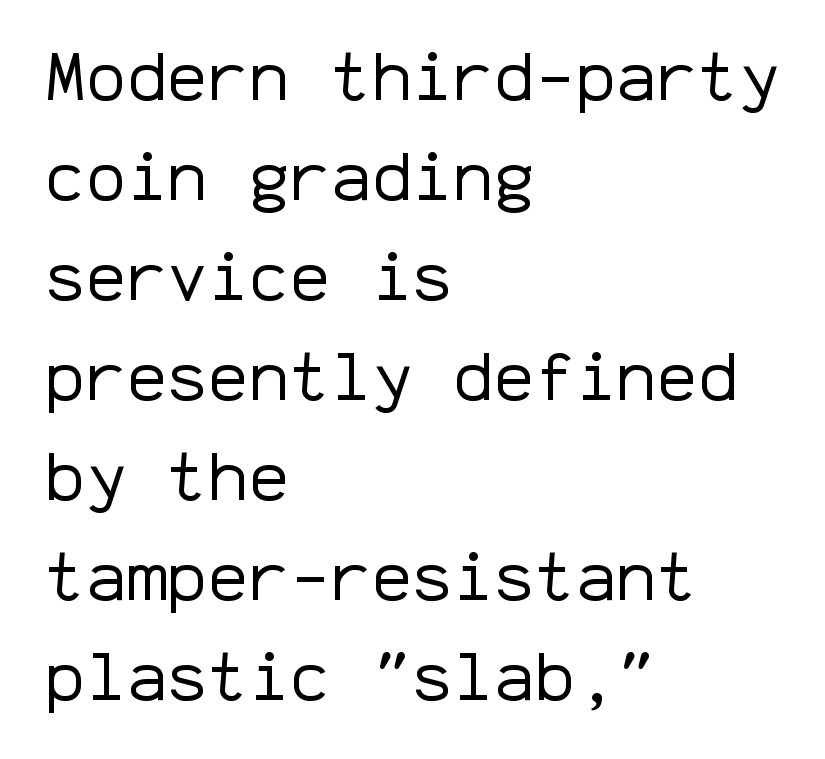
Type without underlining. This sample uses plain, unmodified letter spacing. The weight would be labelled regular, book, light, or lighter still. You could count columns in this text — the font is strictly monospaced. In terms of posture, this sample is upright.
